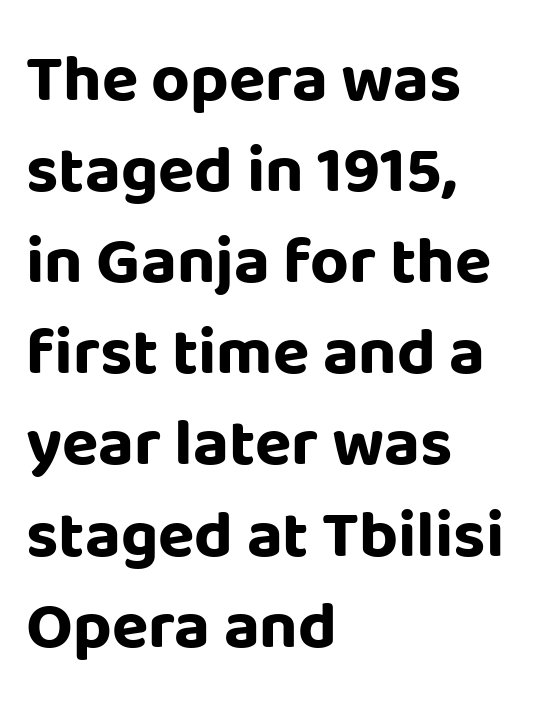
Is there any slant? The stems are plumb. The face used here has the dense, thick strokes of a bold. These lines stack with their left ends in a neat column. Does the type have serifs? No, each stem ends abruptly. The type is set solid horizontally, with unmodified tracking.
